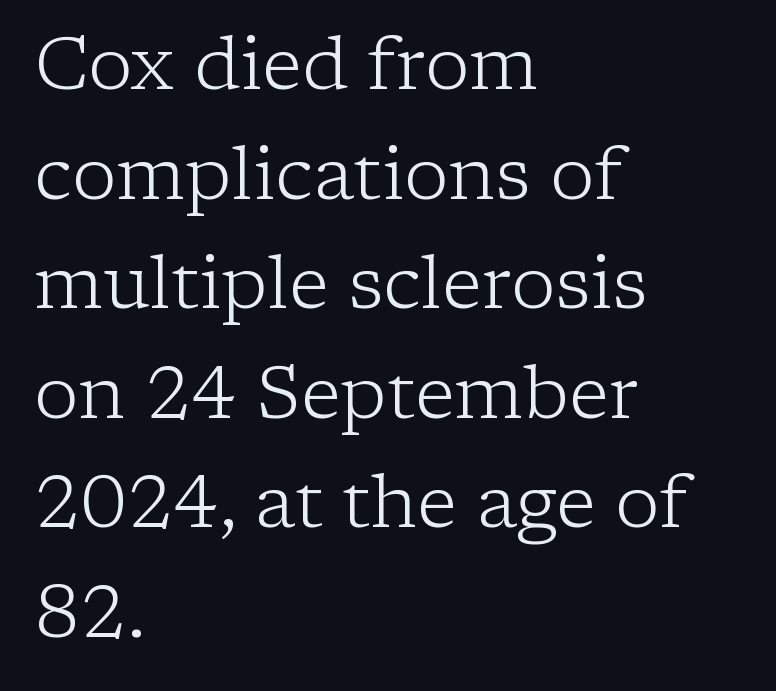
The image shows 74 px light serif type, upright; set left-aligned, normal line spacing (1.48x), normal letter spacing, not underlined; low stroke contrast and a medium x-height.
